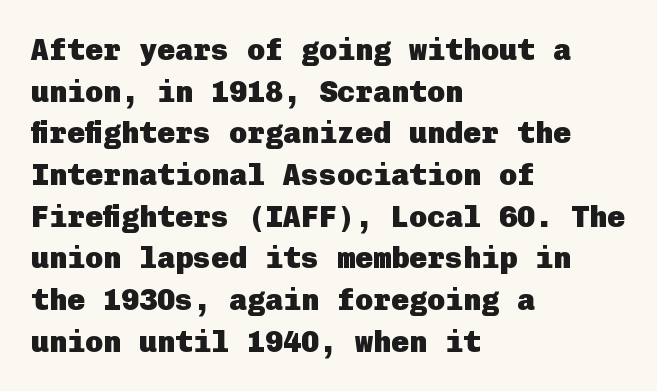
The image shows 30 px heavy sans-serif type, upright; set left-aligned, normal line spacing (1.39x), normal letter spacing, not underlined; low stroke contrast and a medium x-height.
